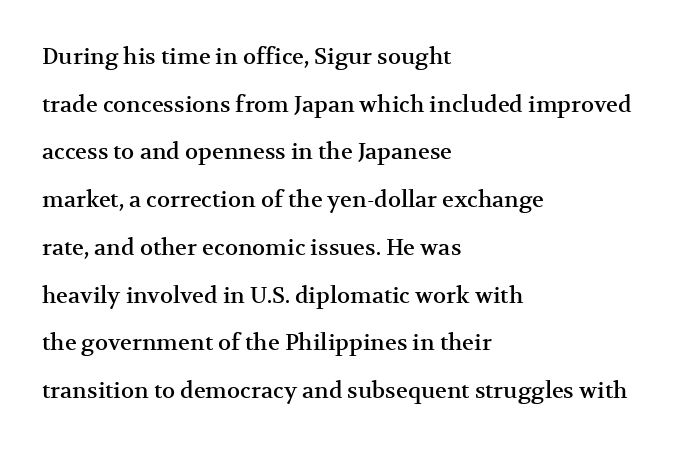
Reading down the column, the eye jumps a long way to each next line. Words float on clear page, feet unadorned. This sample uses plain, unmodified letter spacing. Posture: straight, roman, zero tilt. The ragged edge is on the right, which tells us the setting is flush left.
